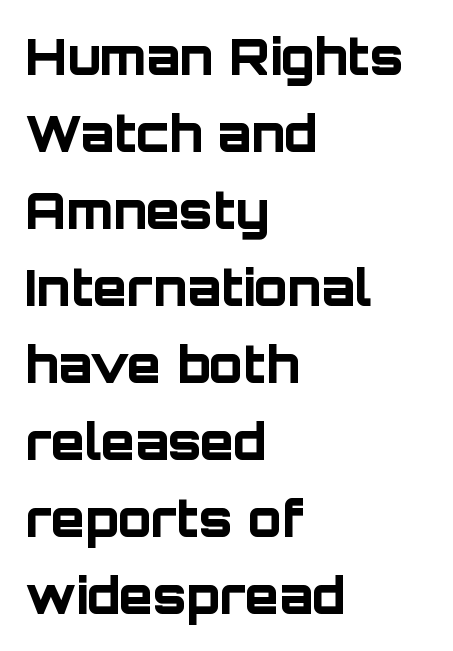
{"serif": "no", "italic": "no", "bold": "yes", "weight": "bold", "width": "normal", "stroke_contrast": "low", "x_height": "large", "monospaced": "no", "underline": "no", "align": "left", "line_spacing": "normal", "line_spacing_ratio": 1.57, "letter_spacing": "normal", "letter_spacing_em": 0.0, "glyph_px": 49}
